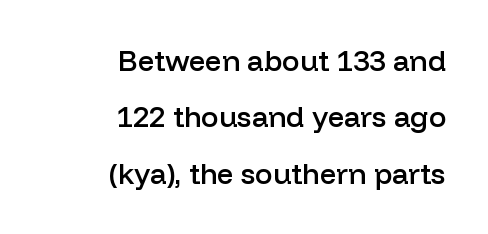
{"serif": "no", "italic": "no", "bold": "semi", "weight": "semibold", "width": "normal", "stroke_contrast": "low", "x_height": "medium", "monospaced": "no", "underline": "no", "align": "right", "line_spacing": "loose", "line_spacing_ratio": 1.94, "letter_spacing": "normal", "letter_spacing_em": 0.0, "glyph_px": 29}
